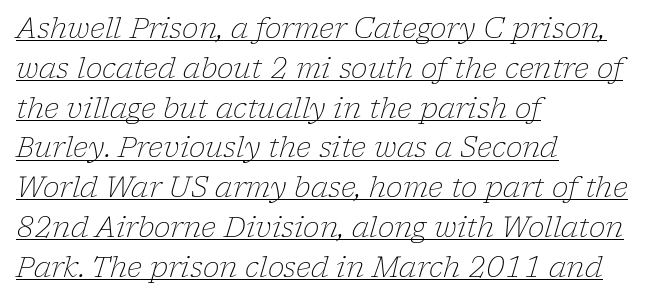
A light-to-regular cut is what we see here. Interline gaps are of average width in this sample. You could not count columns in this text — the font is proportionally spaced. The letters are slanted; this is an italic face. You can see a thin bar hugging the bottom of the glyphs.
